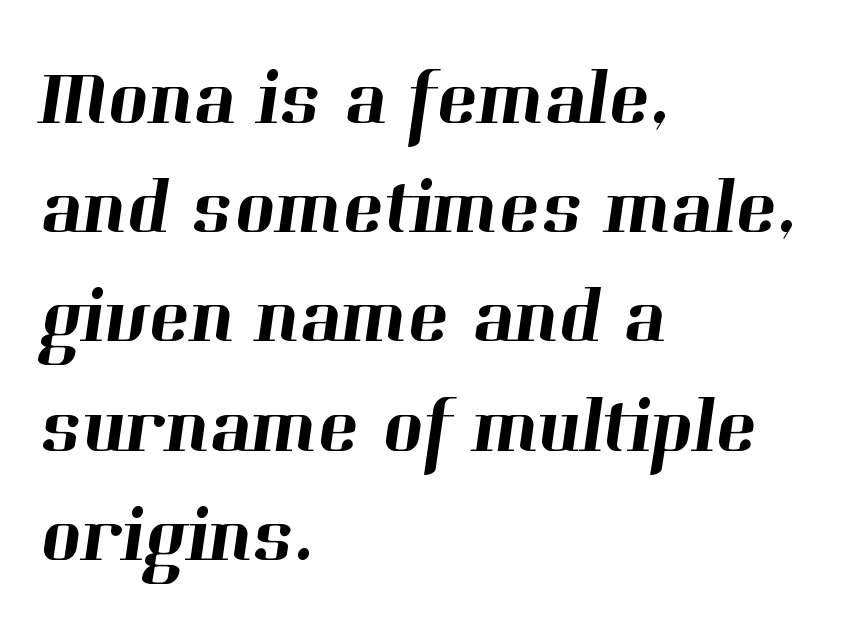
{"serif": "yes", "width": "normal", "stroke_contrast": "high", "x_height": "medium", "monospaced": "no", "underline": "no", "align": "left", "line_spacing": "normal", "line_spacing_ratio": 1.4, "letter_spacing": "normal", "letter_spacing_em": 0.0, "glyph_px": 78}
